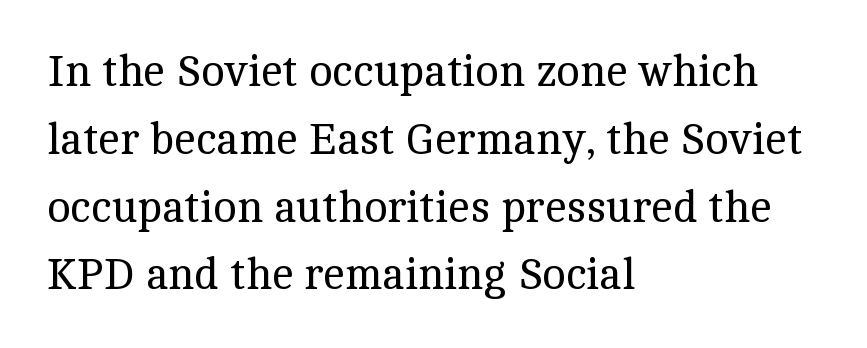
{"serif": "yes", "italic": "no", "bold": "no", "weight": "regular", "width": "normal", "x_height": "medium", "monospaced": "no", "underline": "no", "align": "left", "line_spacing": "normal", "line_spacing_ratio": 1.54, "letter_spacing": "normal", "letter_spacing_em": 0.0, "glyph_px": 44}
